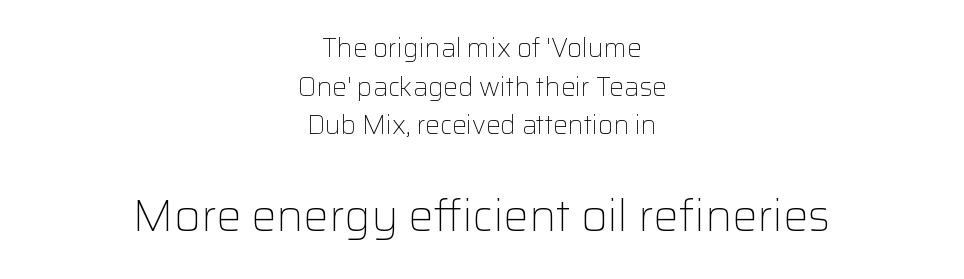
Q: Is the text bold? A: No.
Q: Is the text italic (slanted)? A: No, it is upright.
Q: Is the typeface a serif or a sans-serif typeface? A: Sans-serif.
Q: Is the text underlined? A: No.
Q: How is the paragraph aligned? A: Centered.
Q: Is the spacing between letters normal or unusually wide? A: Normal.
Q: Is the spacing between lines tight, normal or loose? A: Normal.
Q: Which block of text is set in a larger size, the first (top) or the second (bottom)? A: The second (bottom) one.
Q: Width (condensed, normal, or wide)? A: Normal.
Q: Stroke contrast? A: Low.
Q: x-height? A: Medium.
Q: Monospaced? A: No.
